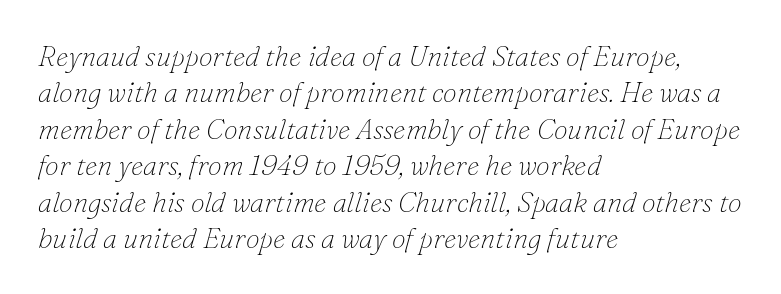
{"serif": "yes", "italic": "yes", "lean": "right", "slant_degrees": 16, "bold": "no", "weight": "thin", "width": "normal", "stroke_contrast": "low", "x_height": "small", "monospaced": "no", "underline": "no", "align": "left", "line_spacing": "normal", "line_spacing_ratio": 1.3, "letter_spacing": "normal", "letter_spacing_em": 0.0, "glyph_px": 28}
